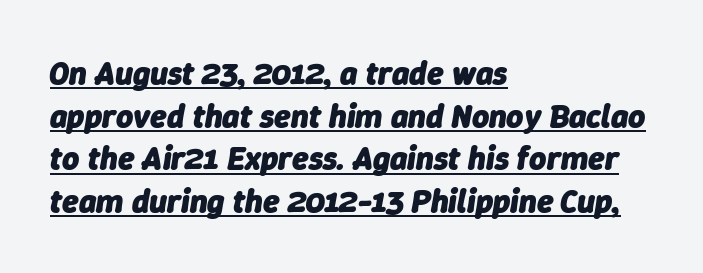
The image shows 33 px heavy type, italic (leaning right); set left-aligned, normal line spacing (1.29x), normal letter spacing, underlined; low stroke contrast and a medium x-height.
